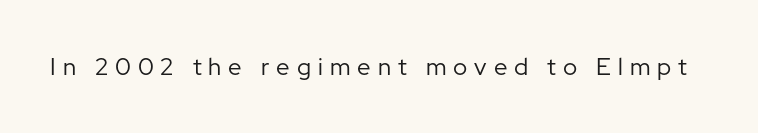
The image shows 24 px text type, upright; set unusually wide letter spacing (+0.29 em), not underlined.
